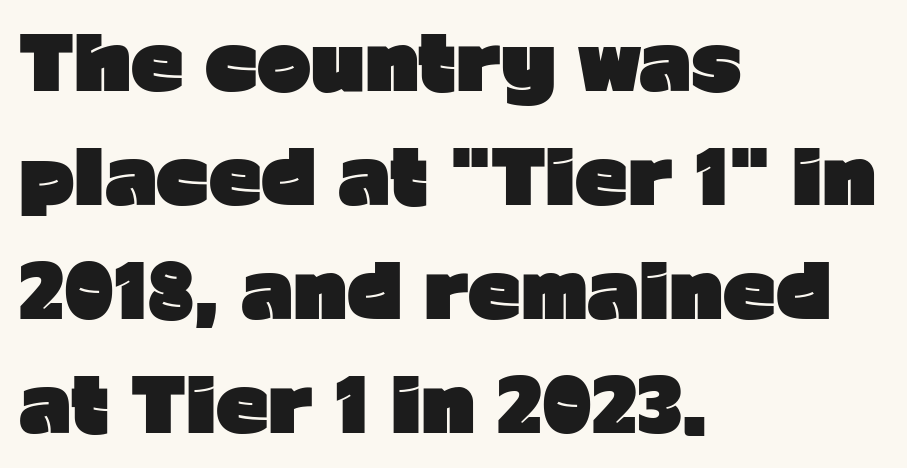
Note the varied advance widths — an 'i' is clearly narrower than an 'm'. A full-strength bold gives these letters their thick strokes. Rendered with straight, roman letterforms. If you drew a ruler down the left edge, every line would touch it.
